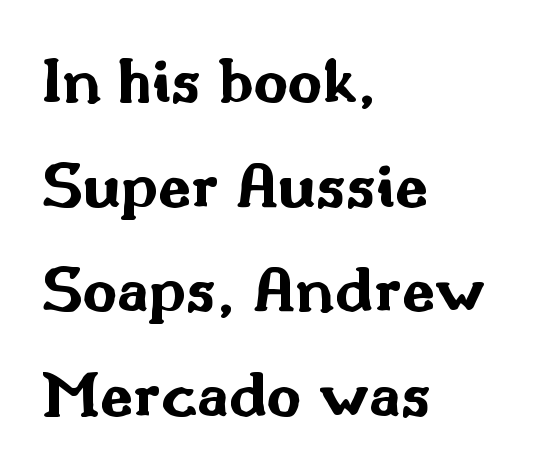
The characters display no serif detailing; their extremities are plain. Rows of type keep a routine distance in the vertical direction. Here the designer chose a conventional face with non-uniform glyph widths. Visually the block forms a straight wall on the left and a jagged coastline on the right. Short note: letters normally spaced.
